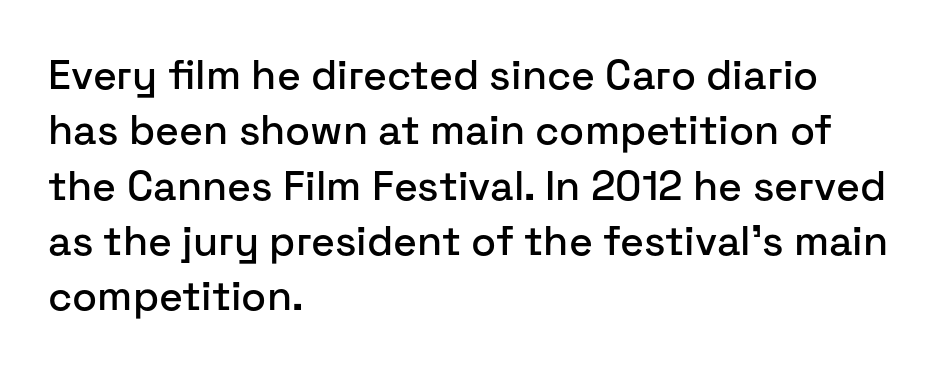
{"serif": "no", "italic": "no", "width": "normal", "stroke_contrast": "low", "x_height": "medium", "monospaced": "no", "underline": "no", "align": "left", "line_spacing": "normal", "line_spacing_ratio": 1.35, "letter_spacing": "normal", "letter_spacing_em": 0.0, "glyph_px": 41}
